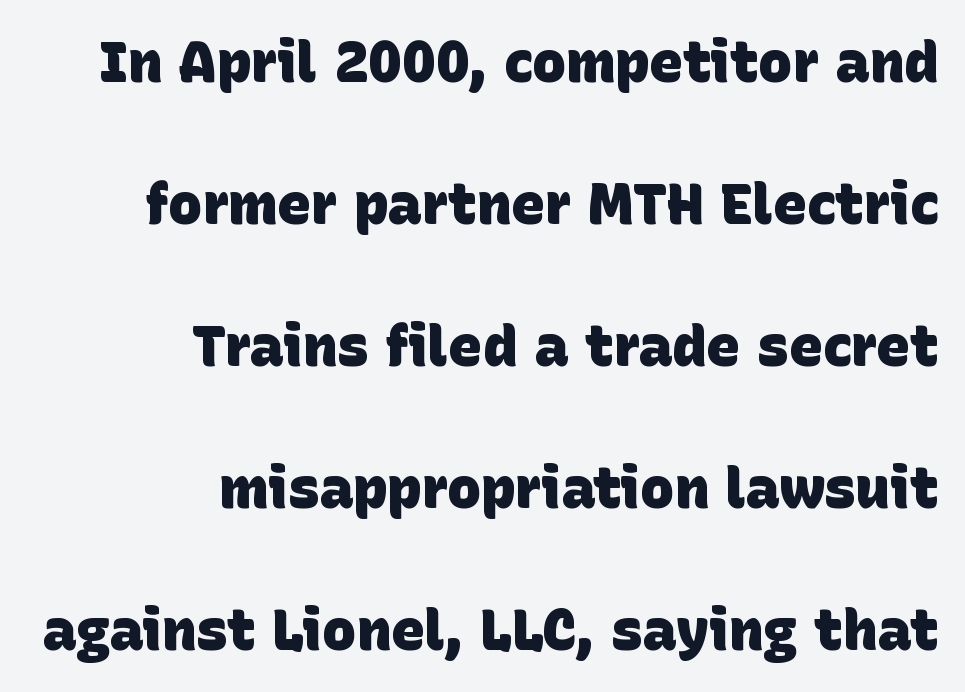
The passage shown is not underscored anywhere. Is the type bold? Yes — the strokes are clearly thick and heavy. Notice how the passage keeps a crisp vertical edge on the right only. Looks like regular typesetting: each glyph gets only the width it needs.
